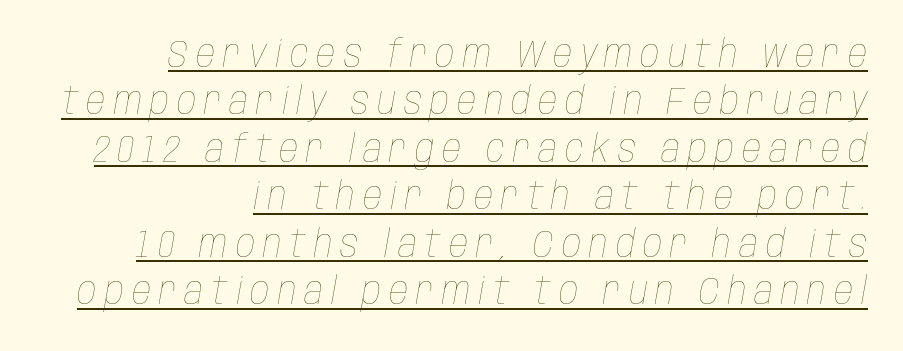
Q: Is the text bold? A: No.
Q: Is the text italic (slanted)? A: Yes, it leans right by about 10 degrees.
Q: Is the text underlined? A: Yes.
Q: How is the paragraph aligned? A: Right-aligned.
Q: Is the spacing between letters normal or unusually wide? A: Unusually wide.
Q: Is the spacing between lines tight, normal or loose? A: Normal.
Q: Width (condensed, normal, or wide)? A: Condensed.
Q: Stroke contrast? A: Low.
Q: x-height? A: Large.
Q: Monospaced? A: No.
